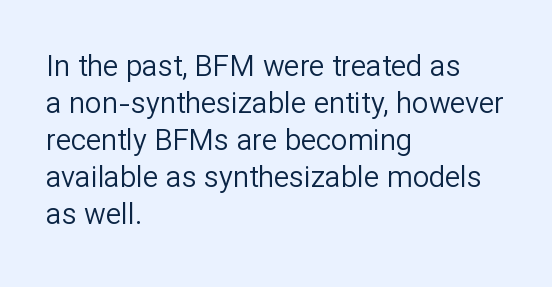
Decoration check: the copy has no underline. Is this a heavy cut? Hardly; it is regular or lighter. The lines are quadded left. Notice how the stems are strictly vertical — no italics here.
